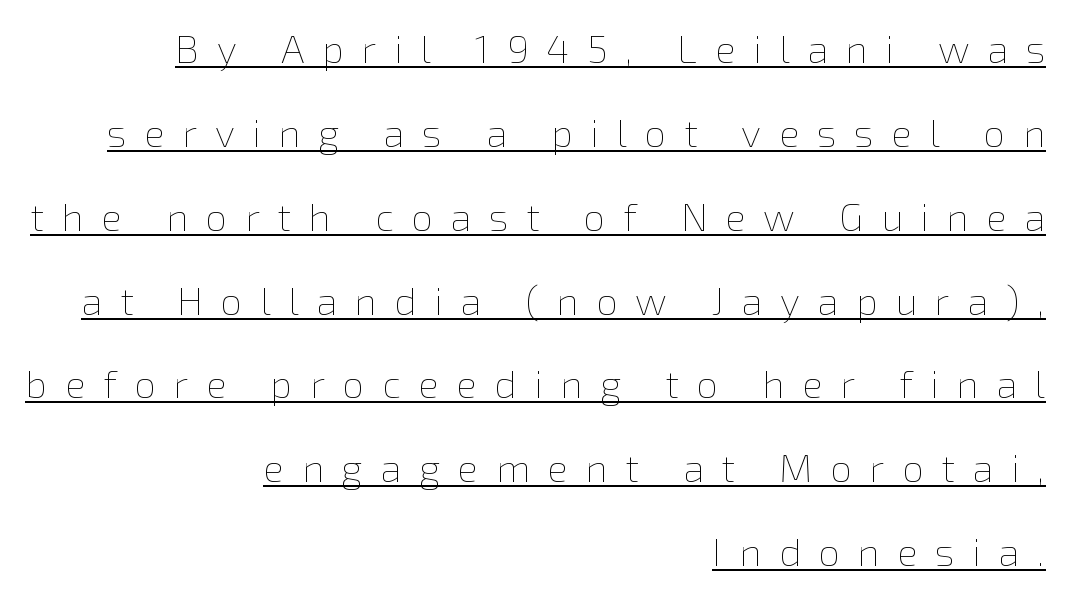
{"italic": "no", "bold": "no", "weight": "thin", "width": "normal", "stroke_contrast": "low", "x_height": "medium", "monospaced": "no", "underline": "yes", "align": "right", "line_spacing": "loose", "line_spacing_ratio": 2.15, "letter_spacing": "wide", "letter_spacing_em": 0.45, "glyph_px": 39}
